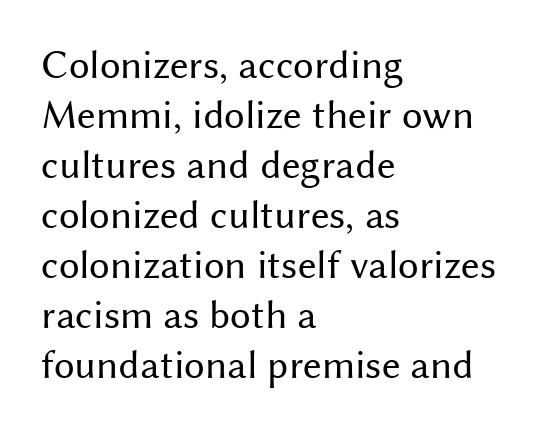
The image shows 41 px regular-weight sans-serif type, upright; set left-aligned, line spacing 1.22x, normal letter spacing, not underlined; medium stroke contrast and a medium x-height.
